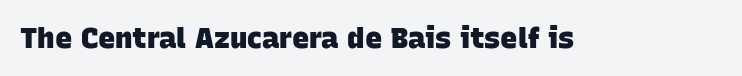
The image shows 29 px heavy sans-serif type; set normal letter spacing, not underlined; low stroke contrast and a large x-height.
